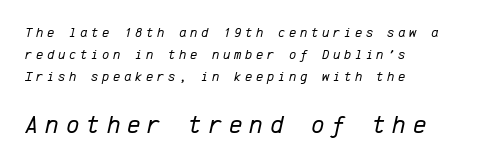
The image shows 26 px text type, italic (leaning right); set left-aligned, normal line spacing (1.58x), unusually wide letter spacing (+0.26 em), not underlined; the second (bottom) block is 1.86x larger.
